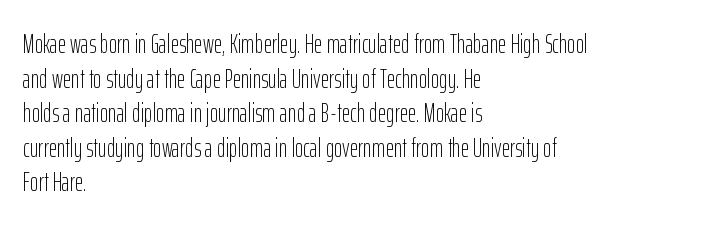
{"italic": "no", "bold": "no", "underline": "no", "align": "left", "line_spacing": "normal", "line_spacing_ratio": 1.33, "letter_spacing": "normal", "letter_spacing_em": 0.0, "glyph_px": 26}
